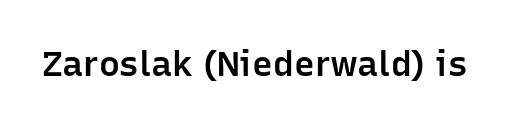
Here the designer chose a conventional face with non-uniform glyph widths. Standard letterfit; no display-style spreading of the glyphs. This is sans-serif lettering, the kind often seen on screens and signage. Moderately thickened strokes mark this as semibold type.
